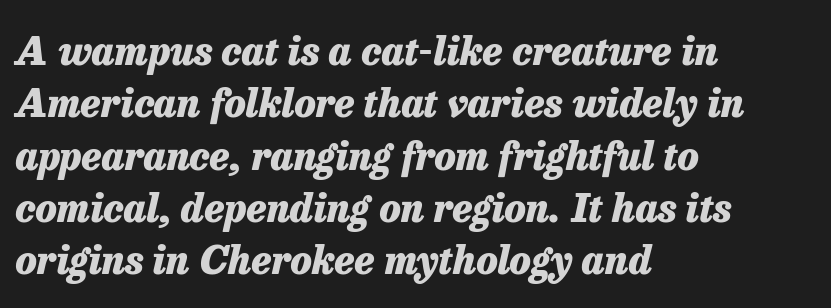
Tracking value appears to be zero — textbook default spacing. Each letter keeps its own natural width here, so spacing adapts to shape. Summary of weight: heavy, a full bold. Rows of type keep a routine distance in the vertical direction.
